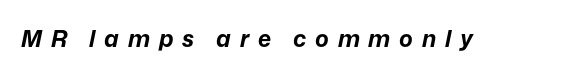
The image shows 23 px bold type, italic (leaning right); set unusually wide letter spacing (+0.38 em), not underlined.
